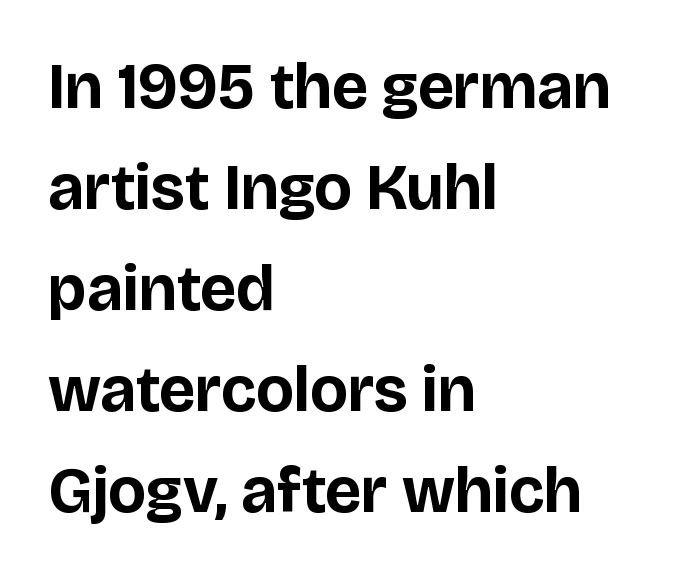
Q: Is the text bold? A: Yes.
Q: Is the text italic (slanted)? A: No, it is upright.
Q: Is the typeface a serif or a sans-serif typeface? A: Sans-serif.
Q: Is the text underlined? A: No.
Q: How is the paragraph aligned? A: Left-aligned.
Q: Is the spacing between letters normal or unusually wide? A: Normal.
Q: Is the spacing between lines tight, normal or loose? A: Normal.
Q: Width (condensed, normal, or wide)? A: Normal.
Q: Stroke contrast? A: Low.
Q: x-height? A: Large.
Q: Monospaced? A: No.
